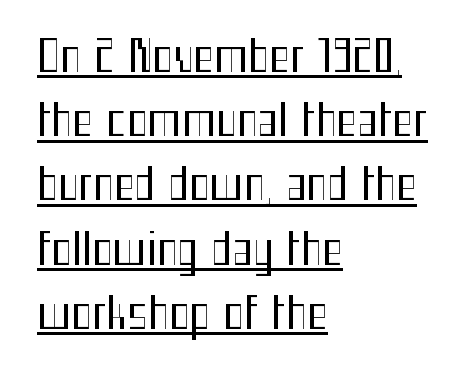
The image shows 44 px regular-weight, condensed sans-serif type, upright; set left-aligned, normal line spacing (1.46x), normal letter spacing, underlined; medium stroke contrast and a medium x-height.
